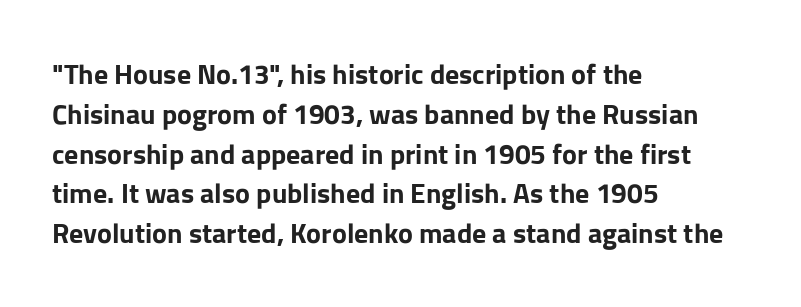
{"serif": "no", "italic": "no", "bold": "yes", "weight": "bold", "width": "normal", "stroke_contrast": "low", "x_height": "medium", "monospaced": "no", "underline": "no", "align": "left", "line_spacing": "normal", "line_spacing_ratio": 1.42, "letter_spacing": "normal", "letter_spacing_em": 0.0, "glyph_px": 28}
